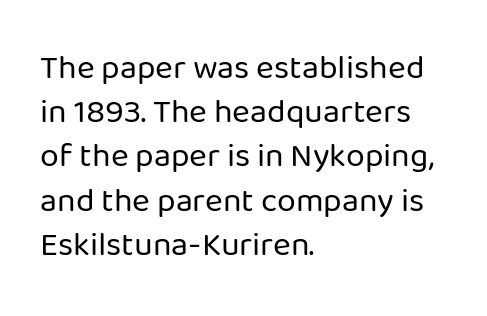
Q: Is the text bold? A: No.
Q: Is the text italic (slanted)? A: No, it is upright.
Q: Is the typeface a serif or a sans-serif typeface? A: Sans-serif.
Q: Is the text underlined? A: No.
Q: How is the paragraph aligned? A: Left-aligned.
Q: Is the spacing between letters normal or unusually wide? A: Normal.
Q: Is the spacing between lines tight, normal or loose? A: Normal.
Q: Width (condensed, normal, or wide)? A: Normal.
Q: Stroke contrast? A: Low.
Q: x-height? A: Medium.
Q: Monospaced? A: No.
